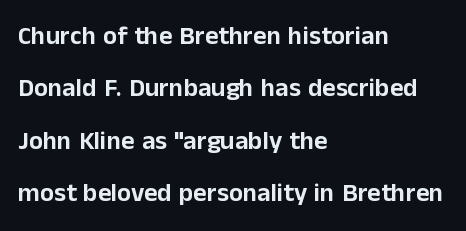
{"italic": "no", "underline": "no", "align": "left", "line_spacing": "loose", "line_spacing_ratio": 2.01, "letter_spacing": "normal", "letter_spacing_em": 0.0, "glyph_px": 26}
